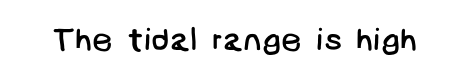
{"serif": "no", "bold": "no", "weight": "regular", "width": "normal", "stroke_contrast": "low", "x_height": "large", "underline": "no", "letter_spacing": "normal", "letter_spacing_em": 0.0, "glyph_px": 32}
